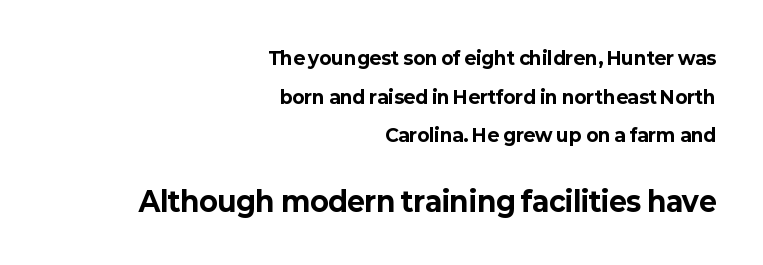
{"italic": "no", "bold": "yes", "underline": "no", "align": "right", "line_spacing": "loose", "line_spacing_ratio": 2.15, "letter_spacing": "normal", "letter_spacing_em": 0.0, "larger_block": "second", "size_ratio": 1.5, "glyph_px": 27}
